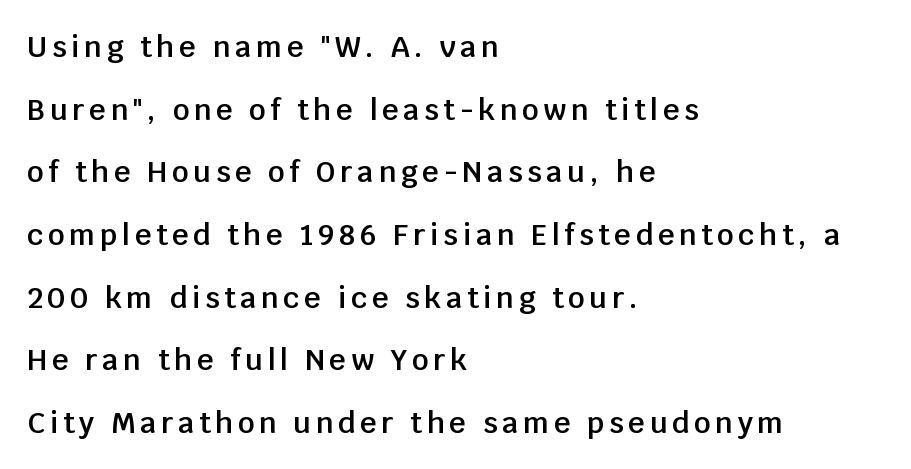
{"serif": "no", "italic": "no", "bold": "semi", "weight": "semibold", "width": "normal", "stroke_contrast": "low", "x_height": "large", "monospaced": "no", "underline": "no", "align": "left", "line_spacing": "loose", "line_spacing_ratio": 2.16, "glyph_px": 29}
